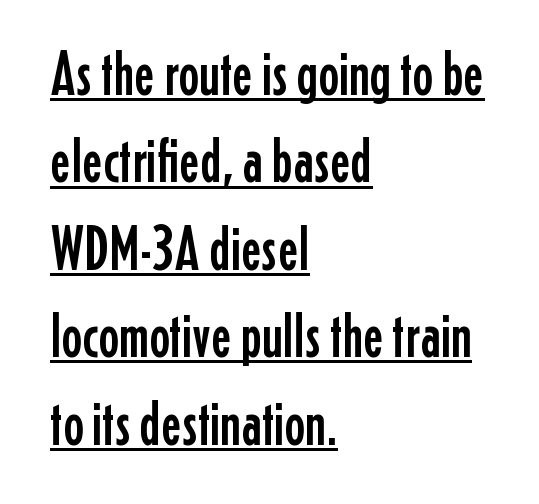
Q: Is the text italic (slanted)? A: No, it is upright.
Q: Is the typeface a serif or a sans-serif typeface? A: Sans-serif.
Q: Is the text underlined? A: Yes.
Q: How is the paragraph aligned? A: Left-aligned.
Q: Is the spacing between letters normal or unusually wide? A: Normal.
Q: Is the spacing between lines tight, normal or loose? A: Normal.
Q: Width (condensed, normal, or wide)? A: Condensed.
Q: Stroke contrast? A: Low.
Q: x-height? A: Medium.
Q: Monospaced? A: No.
